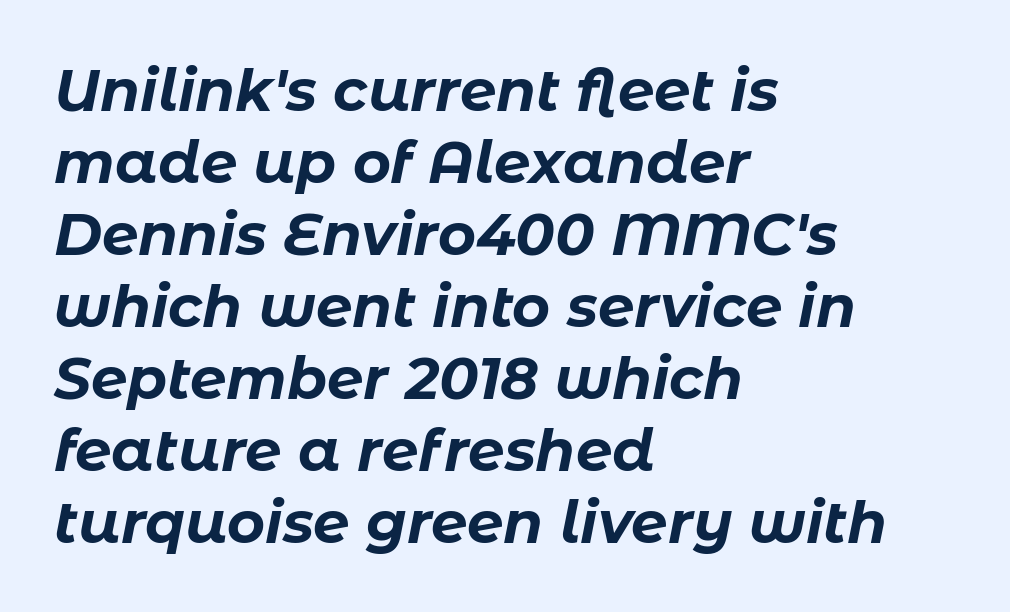
These lines were composed using italics. How heavy is the stroke? Heavy — this is a bold. The gap between lines stays unmarked. Typeset ragged right — the left edge is the straight one. A typesetter would call this proportional, since set widths differ per character.
